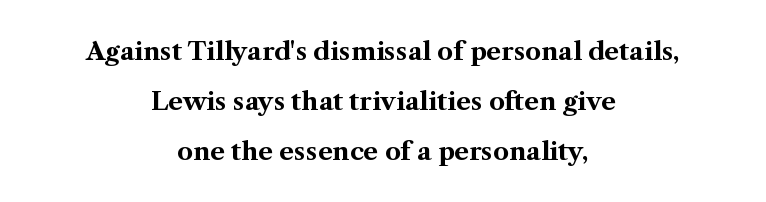
{"italic": "no", "bold": "yes", "underline": "no", "align": "center", "line_spacing": "loose", "line_spacing_ratio": 2.0, "letter_spacing": "normal", "letter_spacing_em": 0.0, "glyph_px": 25}
